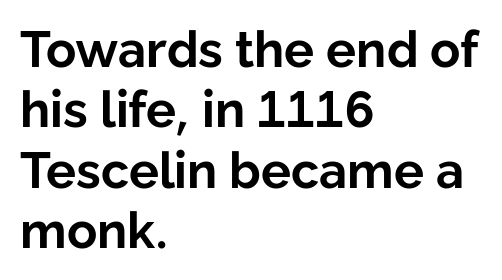
{"serif": "no", "italic": "no", "bold": "yes", "weight": "bold", "width": "normal", "stroke_contrast": "low", "x_height": "medium", "monospaced": "no", "underline": "no", "align": "left", "line_spacing_ratio": 1.21, "letter_spacing": "normal", "letter_spacing_em": 0.0, "glyph_px": 50}
